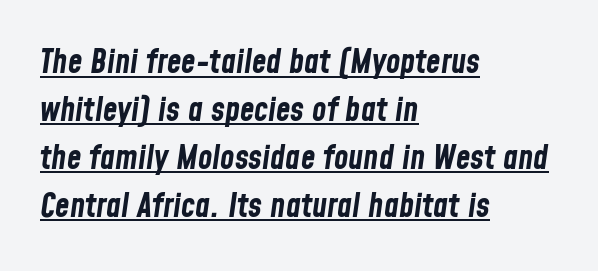
{"italic": "yes", "lean": "right", "slant_degrees": 8, "bold": "yes", "weight": "bold", "width": "condensed", "stroke_contrast": "low", "x_height": "medium", "monospaced": "no", "underline": "yes", "align": "left", "line_spacing": "normal", "line_spacing_ratio": 1.45, "letter_spacing": "normal", "letter_spacing_em": 0.0, "glyph_px": 33}
